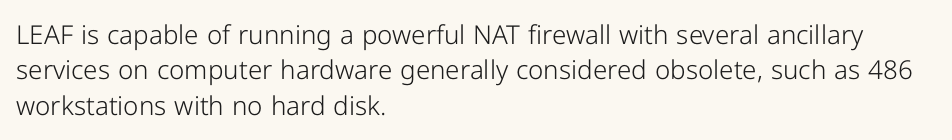
Vertically, the passage feels balanced, rows spaced as you'd expect. No italicization has been applied; the sample stays upright. A bare baseline throughout the passage. Think standard paragraph weight, or any step lighter than that.
